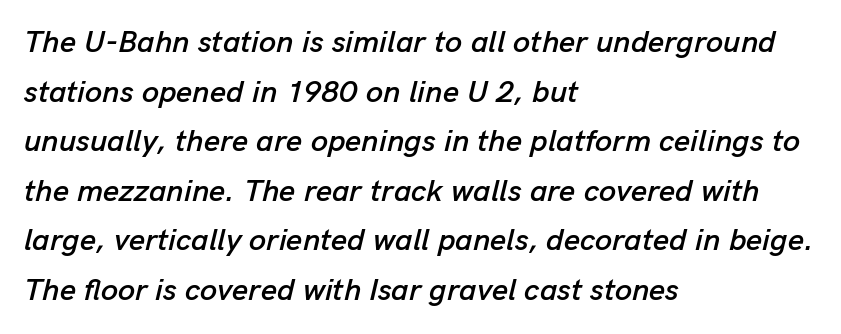
The image shows 31 px text type, italic (leaning right); set left-aligned, normal line spacing (1.6x), normal letter spacing, not underlined; low stroke contrast and a medium x-height.
